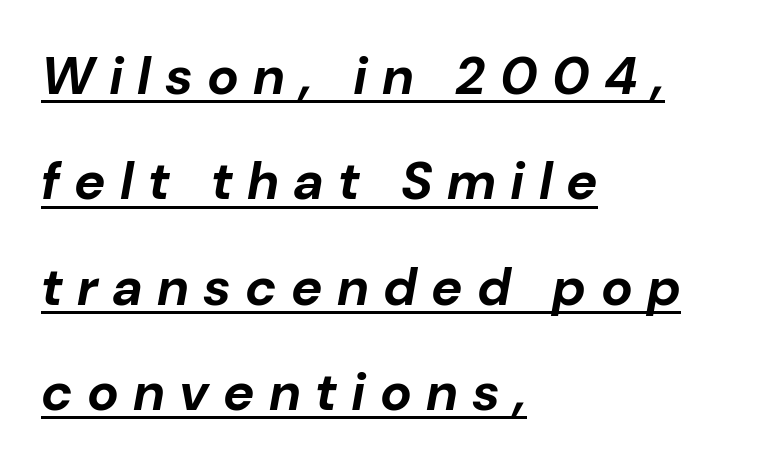
Q: Is the text bold? A: Yes.
Q: Is the text italic (slanted)? A: Yes, it leans right by about 10 degrees.
Q: Is the text underlined? A: Yes.
Q: How is the paragraph aligned? A: Left-aligned.
Q: Is the spacing between letters normal or unusually wide? A: Unusually wide.
Q: Is the spacing between lines tight, normal or loose? A: Loose.
Q: Width (condensed, normal, or wide)? A: Normal.
Q: Stroke contrast? A: Low.
Q: x-height? A: Medium.
Q: Monospaced? A: No.
